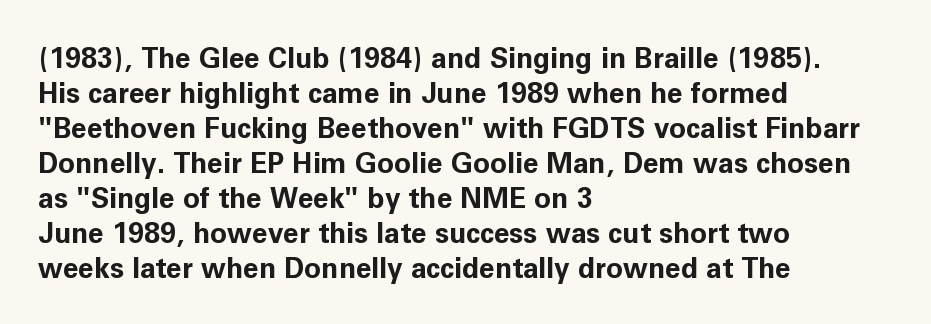
Every character sits straight up, as roman type does. Look at the stroke-to-counter ratio: heavy, a bold. Honestly, the letter spacing is just normal — you wouldn't notice it. How would I describe the line gaps? Plain and ordinary.
